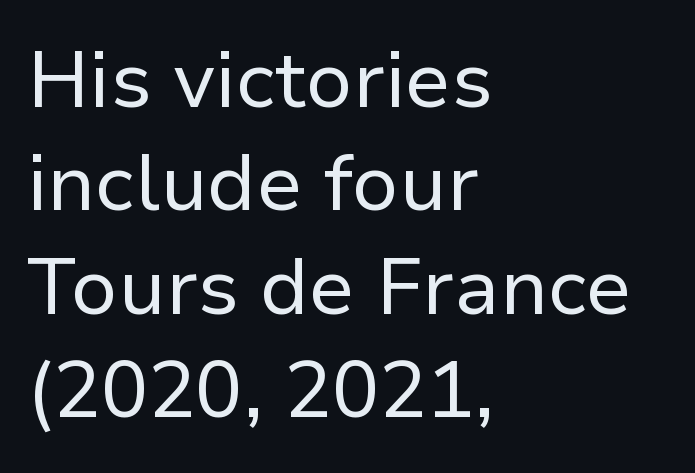
{"serif": "no", "italic": "no", "bold": "no", "weight": "regular", "width": "normal", "stroke_contrast": "low", "x_height": "medium", "monospaced": "no", "underline": "no", "align": "left", "line_spacing": "normal", "line_spacing_ratio": 1.31, "letter_spacing": "normal", "letter_spacing_em": 0.0, "glyph_px": 79}
